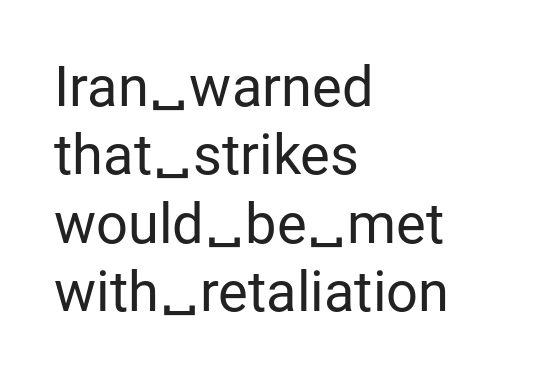
The image shows 56 px regular-weight sans-serif type, upright; set left-aligned, line spacing 1.22x, normal letter spacing, not underlined; low stroke contrast and a medium x-height.
